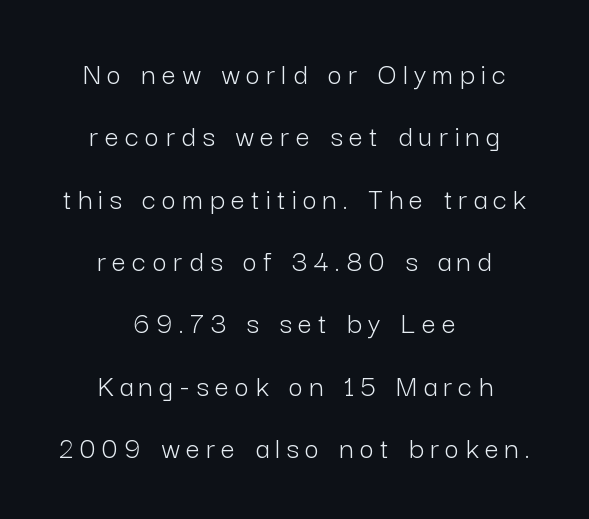
Is the letter spacing exaggerated? Yes — the characters are pushed far apart. Compared with typical paragraphs, the rows here are farther apart. Tall strokes in this sample are plumb rather than angled. Heft: none added — not bold. The rendering shows plain stroke endings on the letterforms — a sans-serif design. You could not count columns in this text — the font is proportionally spaced.
